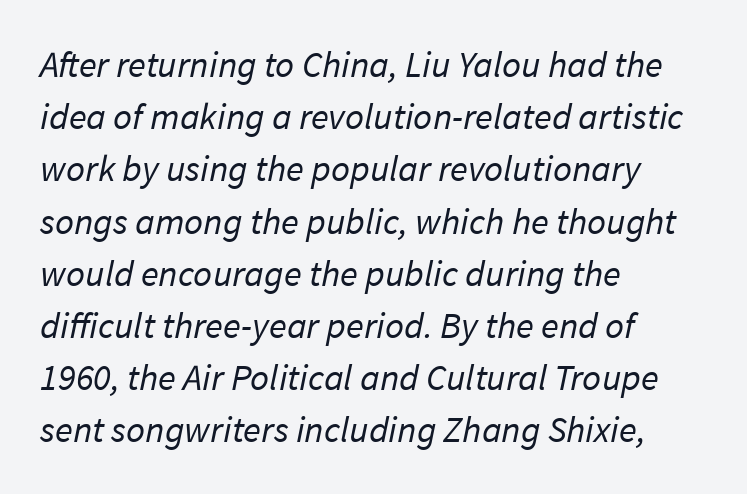
The image shows 37 px regular-weight sans-serif type; set left-aligned, normal line spacing (1.41x), normal letter spacing, not underlined; low stroke contrast and a medium x-height.
